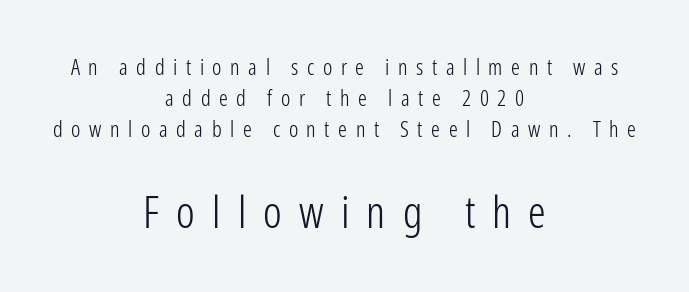
The image shows 44 px light, condensed sans-serif type, upright; set centered, normal line spacing (1.42x), unusually wide letter spacing (+0.39 em), not underlined; the second (bottom) block is 2.0x larger; low stroke contrast and a medium x-height.
